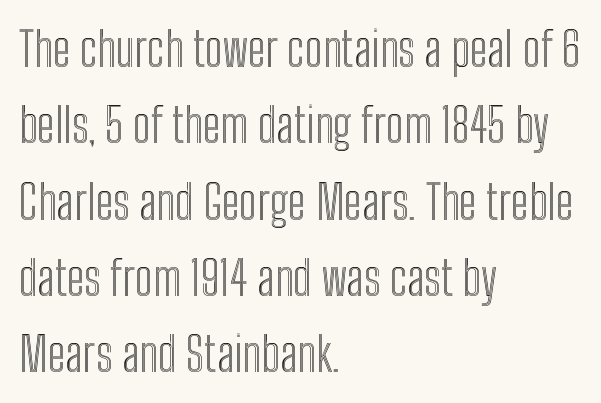
{"italic": "no", "width": "condensed", "x_height": "medium", "monospaced": "no", "underline": "no", "align": "left", "line_spacing": "normal", "line_spacing_ratio": 1.59, "letter_spacing": "normal", "letter_spacing_em": 0.0, "glyph_px": 48}
